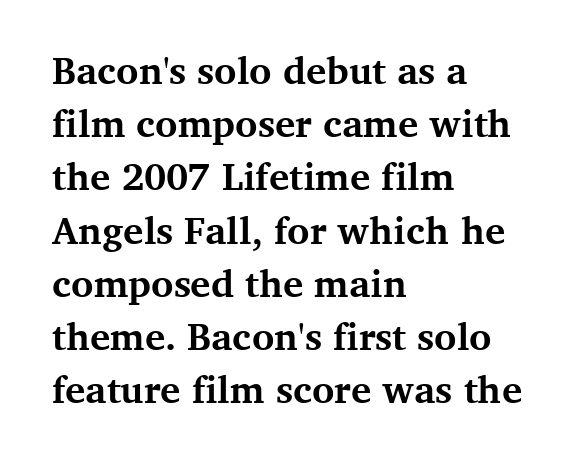
Q: Is the text bold? A: Yes.
Q: Is the text italic (slanted)? A: No, it is upright.
Q: Is the typeface a serif or a sans-serif typeface? A: Serif.
Q: Is the text underlined? A: No.
Q: How is the paragraph aligned? A: Left-aligned.
Q: Is the spacing between letters normal or unusually wide? A: Normal.
Q: Is the spacing between lines tight, normal or loose? A: Normal.
Q: Width (condensed, normal, or wide)? A: Normal.
Q: Stroke contrast? A: Medium.
Q: x-height? A: Medium.
Q: Monospaced? A: No.
